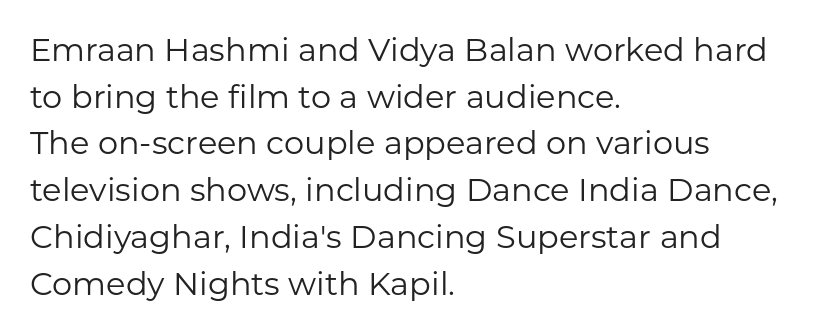
Q: Is the text bold? A: No.
Q: Is the text italic (slanted)? A: No, it is upright.
Q: Is the typeface a serif or a sans-serif typeface? A: Sans-serif.
Q: Is the text underlined? A: No.
Q: How is the paragraph aligned? A: Left-aligned.
Q: Is the spacing between letters normal or unusually wide? A: Normal.
Q: Is the spacing between lines tight, normal or loose? A: Normal.
Q: Width (condensed, normal, or wide)? A: Normal.
Q: Stroke contrast? A: Low.
Q: x-height? A: Medium.
Q: Monospaced? A: No.
